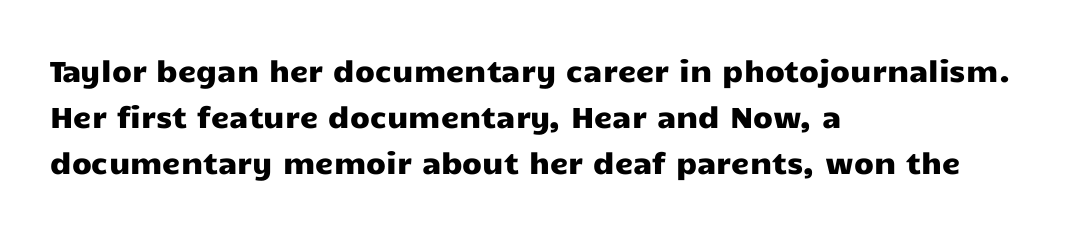
Q: Is the text italic (slanted)? A: No, it is upright.
Q: Is the typeface a serif or a sans-serif typeface? A: Sans-serif.
Q: Is the text underlined? A: No.
Q: How is the paragraph aligned? A: Left-aligned.
Q: Is the spacing between letters normal or unusually wide? A: Normal.
Q: Is the spacing between lines tight, normal or loose? A: Normal.
Q: Width (condensed, normal, or wide)? A: Wide.
Q: Stroke contrast? A: Low.
Q: x-height? A: Medium.
Q: Monospaced? A: No.
